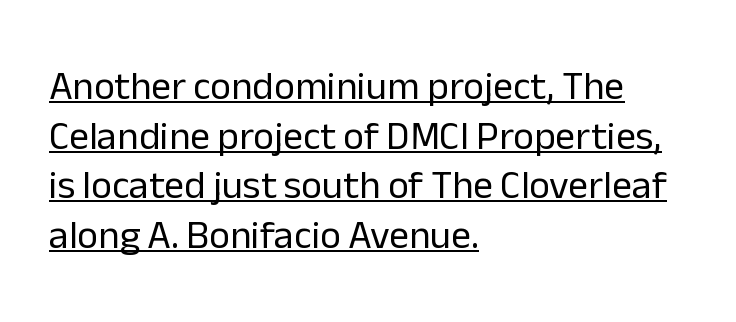
{"serif": "no", "italic": "no", "bold": "no", "weight": "regular", "width": "normal", "stroke_contrast": "low", "x_height": "medium", "monospaced": "no", "underline": "yes", "align": "left", "line_spacing_ratio": 1.24, "letter_spacing": "normal", "letter_spacing_em": 0.0, "glyph_px": 40}
